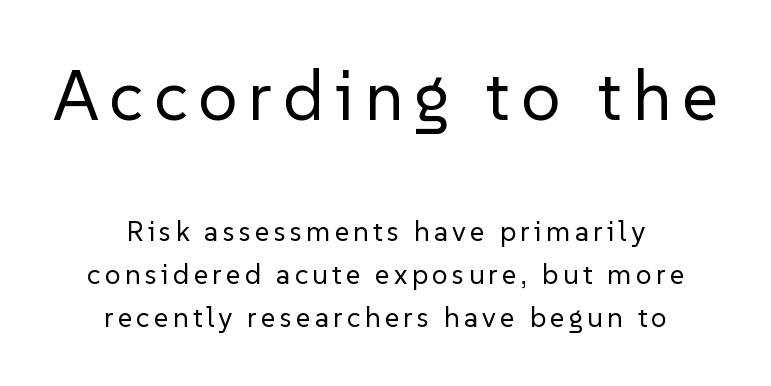
The image shows 70 px regular-weight sans-serif type, upright; set centered, normal line spacing (1.52x), not underlined; the first (top) block is 2.5x larger; low stroke contrast and a medium x-height.
